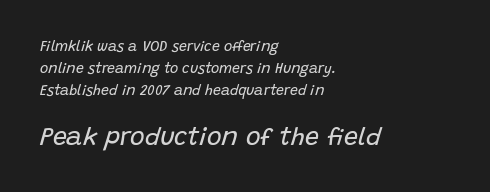
Q: Is the text bold? A: No.
Q: Is the text italic (slanted)? A: Yes, it leans right by about 15 degrees.
Q: Is the text underlined? A: No.
Q: How is the paragraph aligned? A: Left-aligned.
Q: Is the spacing between letters normal or unusually wide? A: Normal.
Q: Is the spacing between lines tight, normal or loose? A: Normal.
Q: Which block of text is set in a larger size, the first (top) or the second (bottom)? A: The second (bottom) one.
